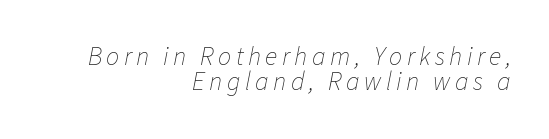
{"italic": "yes", "lean": "right", "slant_degrees": 11, "bold": "no", "underline": "no", "align": "right", "line_spacing": "tight", "line_spacing_ratio": 0.95, "glyph_px": 26}
